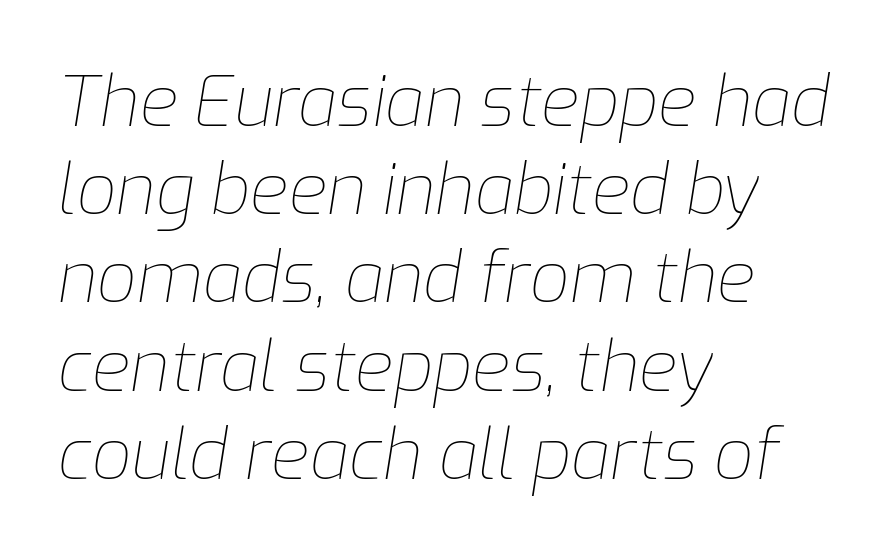
The image shows 70 px thin type, italic (leaning right); set left-aligned, normal line spacing (1.26x), normal letter spacing, not underlined; low stroke contrast and a medium x-height.
